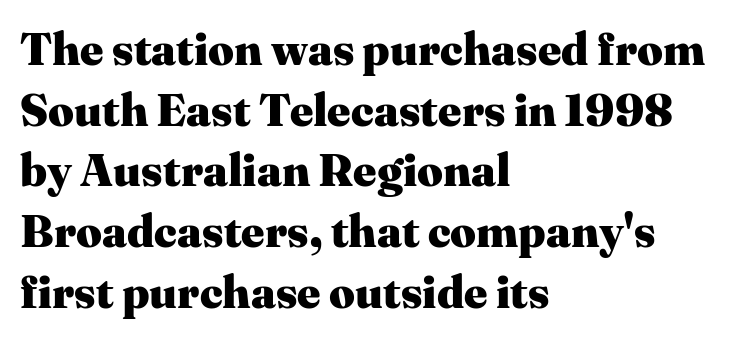
The image shows 45 px heavy serif type, upright; set left-aligned, normal line spacing (1.35x), normal letter spacing, not underlined; medium stroke contrast and a medium x-height.
